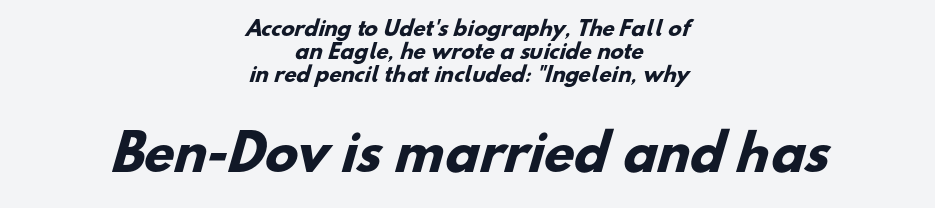
{"serif": "no", "bold": "yes", "weight": "heavy", "width": "normal", "stroke_contrast": "low", "x_height": "small", "monospaced": "no", "underline": "no", "align": "center", "line_spacing": "tight", "line_spacing_ratio": 1.15, "letter_spacing": "normal", "letter_spacing_em": 0.0, "larger_block": "second", "size_ratio": 2.45, "glyph_px": 49}
